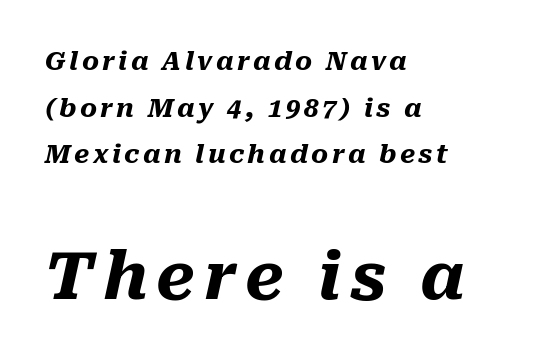
Q: Is the text bold? A: Yes.
Q: Is the text italic (slanted)? A: Yes, it leans right by about 10 degrees.
Q: Is the text underlined? A: No.
Q: How is the paragraph aligned? A: Left-aligned.
Q: Which block of text is set in a larger size, the first (top) or the second (bottom)? A: The second (bottom) one.
Q: Width (condensed, normal, or wide)? A: Normal.
Q: Stroke contrast? A: Medium.
Q: x-height? A: Medium.
Q: Monospaced? A: No.
